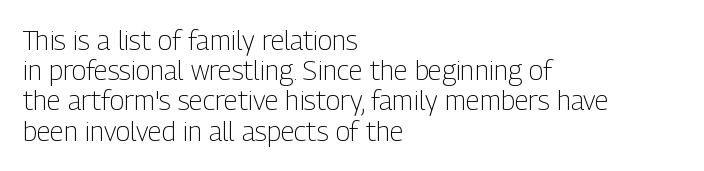
Q: Is the text bold? A: No.
Q: Is the text italic (slanted)? A: No, it is upright.
Q: Is the text underlined? A: No.
Q: How is the paragraph aligned? A: Left-aligned.
Q: Is the spacing between letters normal or unusually wide? A: Normal.
Q: Is the spacing between lines tight, normal or loose? A: Tight.
